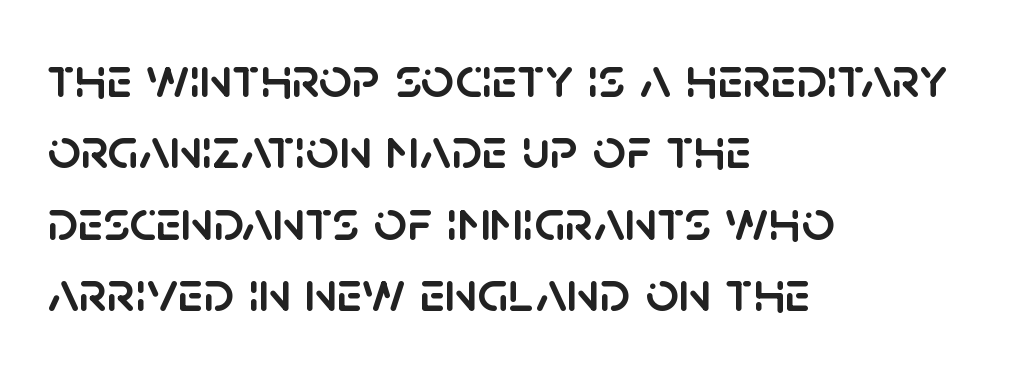
{"serif": "no", "italic": "no", "width": "normal", "stroke_contrast": "low", "x_height": "large", "monospaced": "no", "underline": "no", "align": "left", "line_spacing_ratio": 1.23, "letter_spacing": "normal", "letter_spacing_em": 0.0, "glyph_px": 58}
